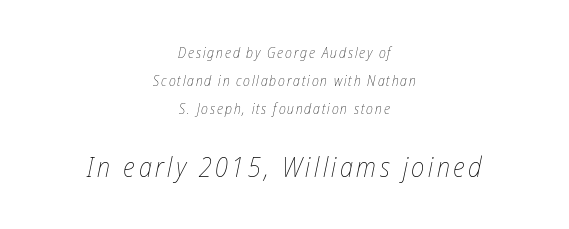
The image shows 27 px text type, italic (leaning right); set centered, loose line spacing (1.99x), not underlined; the second (bottom) block is 1.93x larger.
